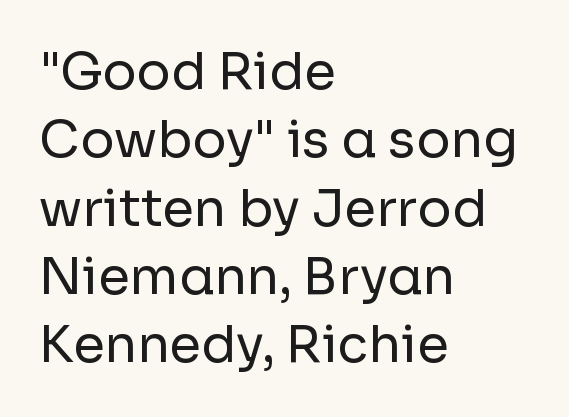
Q: Is the text bold? A: No.
Q: Is the text italic (slanted)? A: No, it is upright.
Q: Is the typeface a serif or a sans-serif typeface? A: Sans-serif.
Q: Is the text underlined? A: No.
Q: How is the paragraph aligned? A: Left-aligned.
Q: Is the spacing between letters normal or unusually wide? A: Normal.
Q: Is the spacing between lines tight, normal or loose? A: Normal.
Q: Width (condensed, normal, or wide)? A: Normal.
Q: Stroke contrast? A: Low.
Q: x-height? A: Medium.
Q: Monospaced? A: No.
